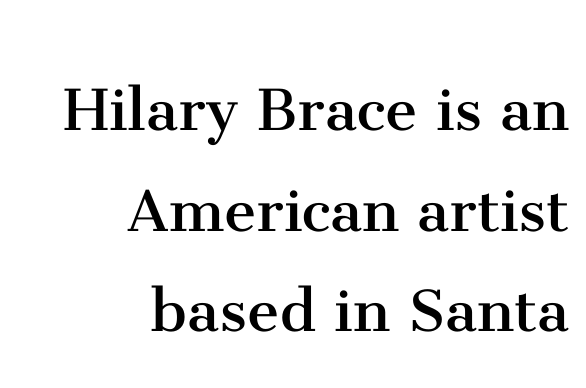
{"serif": "yes", "italic": "no", "bold": "no", "weight": "regular", "width": "normal", "stroke_contrast": "medium", "x_height": "medium", "monospaced": "no", "underline": "no", "align": "right", "line_spacing": "normal", "line_spacing_ratio": 1.38, "letter_spacing": "normal", "letter_spacing_em": 0.0, "glyph_px": 73}
